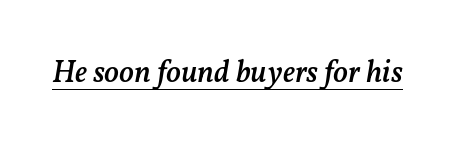
The image shows 31 px semibold type, italic (leaning right); set normal letter spacing, underlined; medium stroke contrast and a medium x-height.
